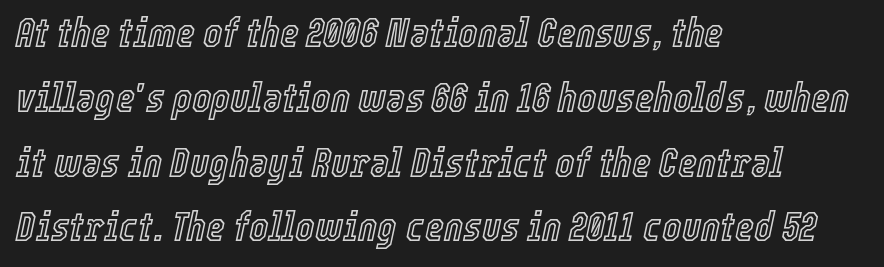
You could not count columns in this text — the font is proportionally spaced. Notice how the stems are inclined rather than vertical — that's the hallmark of italics. Clear beneath every line of the passage. Vertically, the passage feels balanced, rows spaced as you'd expect. There is no visible air inserted between adjacent glyphs. One-word summary of the alignment: left.
